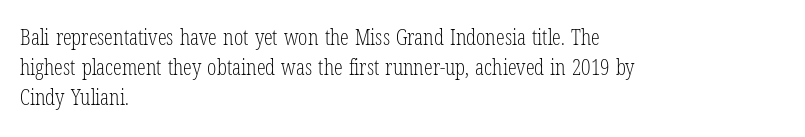
Q: Is the text bold? A: No.
Q: Is the text italic (slanted)? A: No, it is upright.
Q: Is the text underlined? A: No.
Q: How is the paragraph aligned? A: Left-aligned.
Q: Is the spacing between letters normal or unusually wide? A: Normal.
Q: Is the spacing between lines tight, normal or loose? A: Normal.
